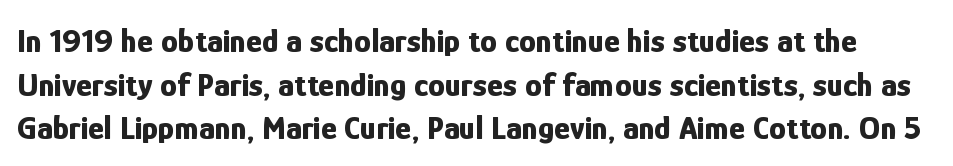
{"serif": "no", "italic": "no", "bold": "yes", "weight": "bold", "width": "condensed", "stroke_contrast": "low", "x_height": "medium", "monospaced": "no", "underline": "no", "line_spacing": "normal", "line_spacing_ratio": 1.28, "letter_spacing": "normal", "letter_spacing_em": 0.0, "glyph_px": 34}
